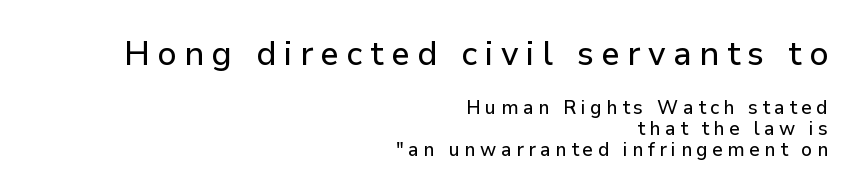
The image shows 33 px sans-serif type, upright; set right-aligned, tight line spacing (1.11x), unusually wide letter spacing (+0.23 em), not underlined; the first (top) block is 1.74x larger; low stroke contrast and a medium x-height.
